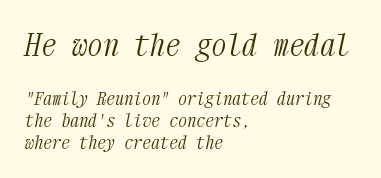
The image shows 31 px light, condensed serif type, italic (leaning right), monospaced; set left-aligned, line spacing 1.21x, normal letter spacing, not underlined; the first (top) block is 1.72x larger; medium stroke contrast and a medium x-height.
